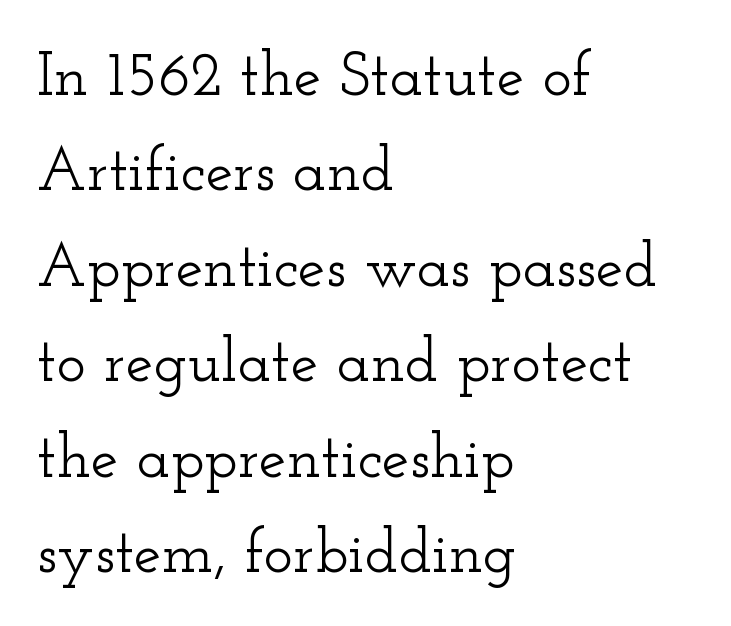
Q: Is the text italic (slanted)? A: No, it is upright.
Q: Is the typeface a serif or a sans-serif typeface? A: Serif.
Q: Is the text underlined? A: No.
Q: How is the paragraph aligned? A: Left-aligned.
Q: Is the spacing between letters normal or unusually wide? A: Normal.
Q: Is the spacing between lines tight, normal or loose? A: Normal.
Q: Width (condensed, normal, or wide)? A: Wide.
Q: Stroke contrast? A: Low.
Q: x-height? A: Small.
Q: Monospaced? A: No.
